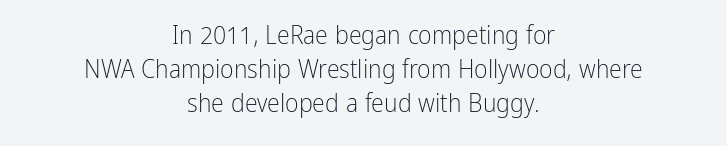
{"italic": "no", "bold": "no", "underline": "no", "align": "center", "line_spacing": "normal", "line_spacing_ratio": 1.3, "letter_spacing": "normal", "letter_spacing_em": 0.0, "glyph_px": 26}
